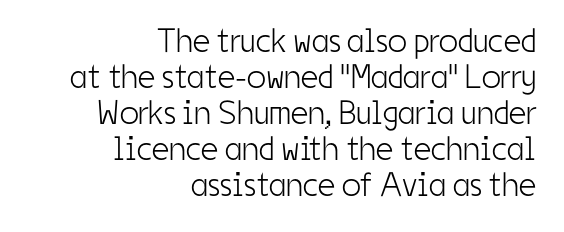
Q: Is the text bold? A: No.
Q: Is the text italic (slanted)? A: No, it is upright.
Q: Is the typeface a serif or a sans-serif typeface? A: Sans-serif.
Q: Is the text underlined? A: No.
Q: How is the paragraph aligned? A: Right-aligned.
Q: Is the spacing between letters normal or unusually wide? A: Normal.
Q: Is the spacing between lines tight, normal or loose? A: Tight.
Q: Width (condensed, normal, or wide)? A: Condensed.
Q: Stroke contrast? A: Low.
Q: x-height? A: Medium.
Q: Monospaced? A: No.
